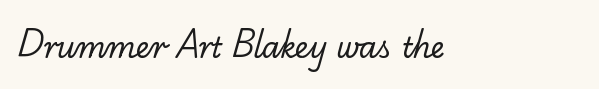
Q: Is the text bold? A: No.
Q: Is the text underlined? A: No.
Q: Is the spacing between letters normal or unusually wide? A: Normal.
Q: Width (condensed, normal, or wide)? A: Normal.
Q: Stroke contrast? A: Low.
Q: x-height? A: Small.
Q: Monospaced? A: No.
